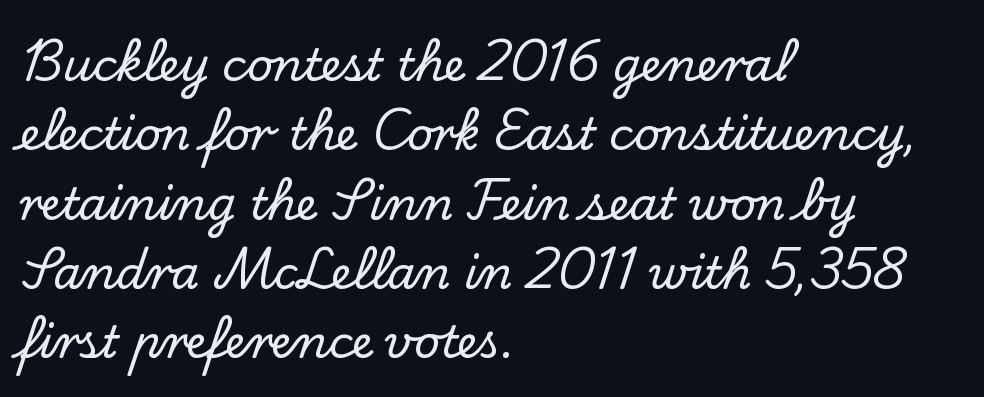
The image shows 45 px serif type; set left-aligned, normal line spacing (1.54x), normal letter spacing, not underlined; low stroke contrast and a small x-height.
